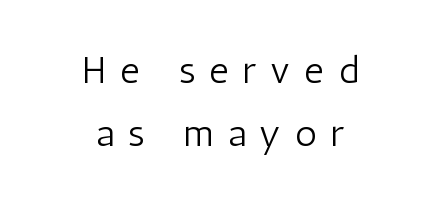
The text was rendered using a sans face with plain stroke endings. Each letter keeps its own natural width here, so spacing adapts to shape. A quiet, ordinary-to-light weight characterises the typeface. Any mark beneath the type? The region is blank.
